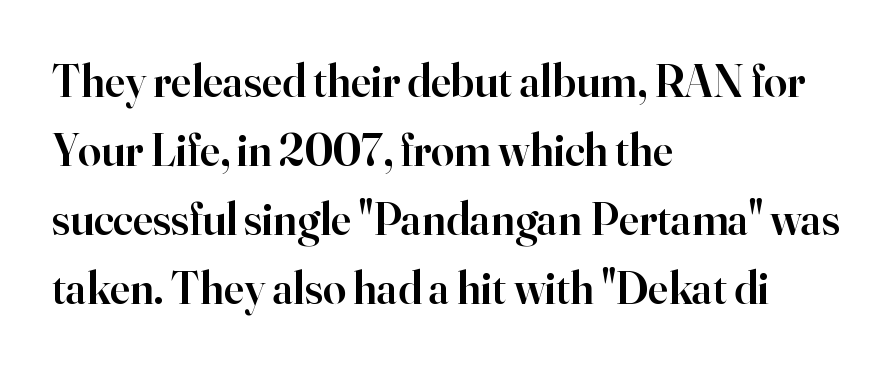
Q: Is the text bold? A: Semi-bold.
Q: Is the text italic (slanted)? A: No, it is upright.
Q: Is the typeface a serif or a sans-serif typeface? A: Serif.
Q: Is the text underlined? A: No.
Q: How is the paragraph aligned? A: Left-aligned.
Q: Is the spacing between letters normal or unusually wide? A: Normal.
Q: Is the spacing between lines tight, normal or loose? A: Normal.
Q: Width (condensed, normal, or wide)? A: Normal.
Q: Stroke contrast? A: High.
Q: x-height? A: Small.
Q: Monospaced? A: No.
